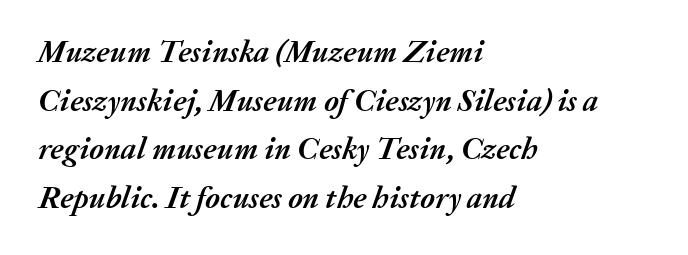
The image shows 31 px semibold type, italic (leaning right); set left-aligned, normal line spacing (1.57x), normal letter spacing, not underlined; medium stroke contrast and a medium x-height.
